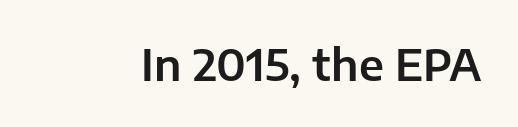
{"serif": "no", "italic": "no", "width": "normal", "stroke_contrast": "low", "x_height": "medium", "monospaced": "no", "underline": "no", "letter_spacing": "normal", "letter_spacing_em": 0.0, "glyph_px": 43}
